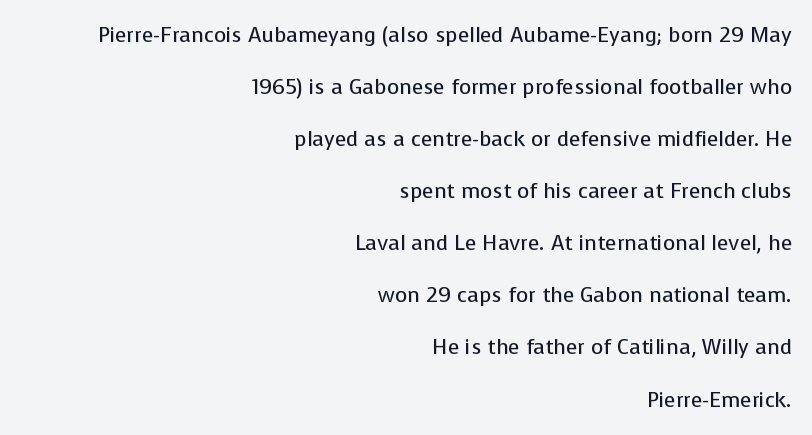
Short note: letters normally spaced. Heaviness? Minimal to ordinary, like unemphasized prose. Notice the wide empty band between every row — that's loose leading. Posture: vertical.
